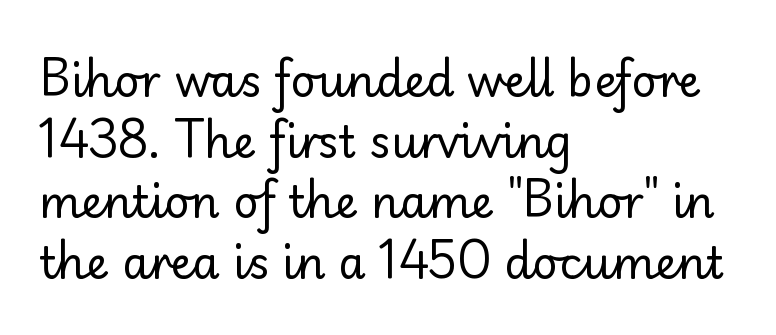
Where is the straight margin? On the left. Anything drawn beneath the words? Only blank space. Leading: standard. This reads as an unemphasized weight, regular at the heaviest.
